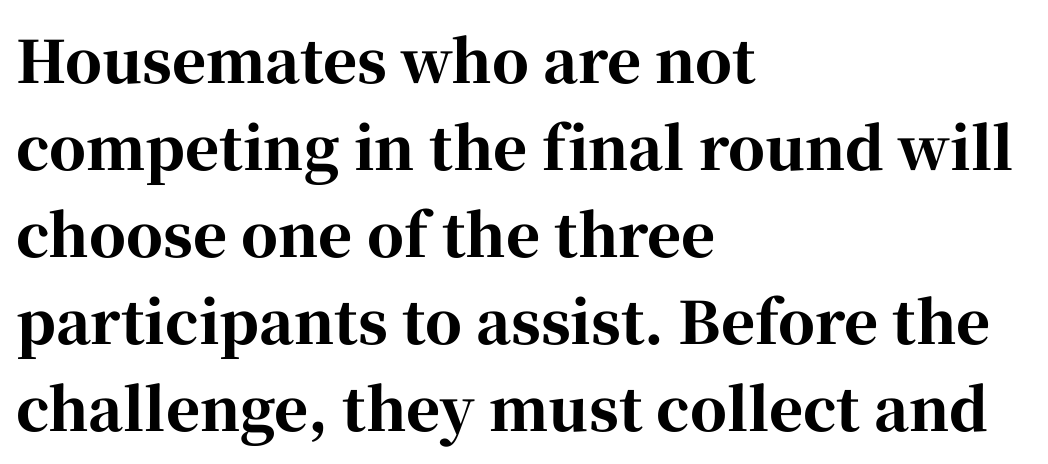
Q: Is the text bold? A: Yes.
Q: Is the text italic (slanted)? A: No, it is upright.
Q: Is the typeface a serif or a sans-serif typeface? A: Serif.
Q: Is the text underlined? A: No.
Q: How is the paragraph aligned? A: Left-aligned.
Q: Is the spacing between letters normal or unusually wide? A: Normal.
Q: Is the spacing between lines tight, normal or loose? A: Normal.
Q: Width (condensed, normal, or wide)? A: Normal.
Q: Stroke contrast? A: High.
Q: x-height? A: Medium.
Q: Monospaced? A: No.
